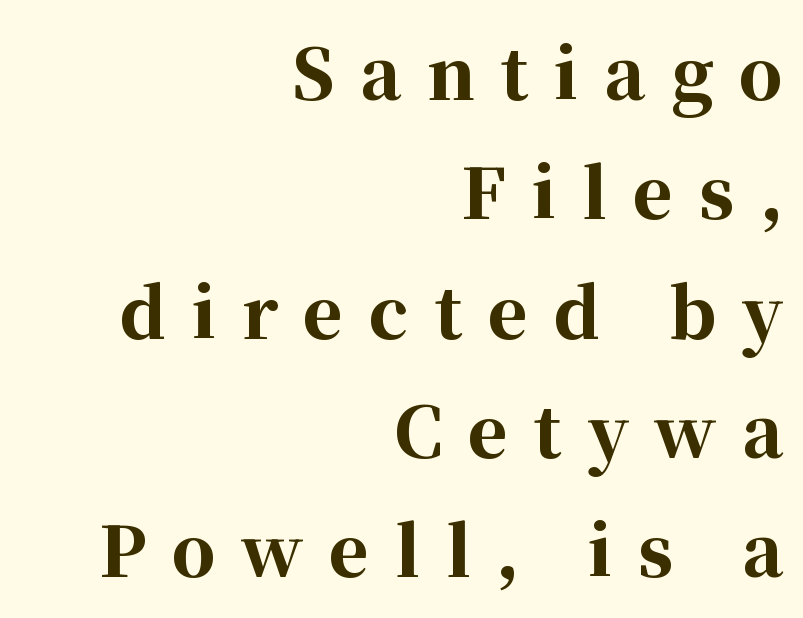
Q: Is the text bold? A: Yes.
Q: Is the text italic (slanted)? A: No, it is upright.
Q: Is the typeface a serif or a sans-serif typeface? A: Serif.
Q: Is the text underlined? A: No.
Q: How is the paragraph aligned? A: Right-aligned.
Q: Is the spacing between letters normal or unusually wide? A: Unusually wide.
Q: Width (condensed, normal, or wide)? A: Normal.
Q: Stroke contrast? A: High.
Q: x-height? A: Medium.
Q: Monospaced? A: No.
